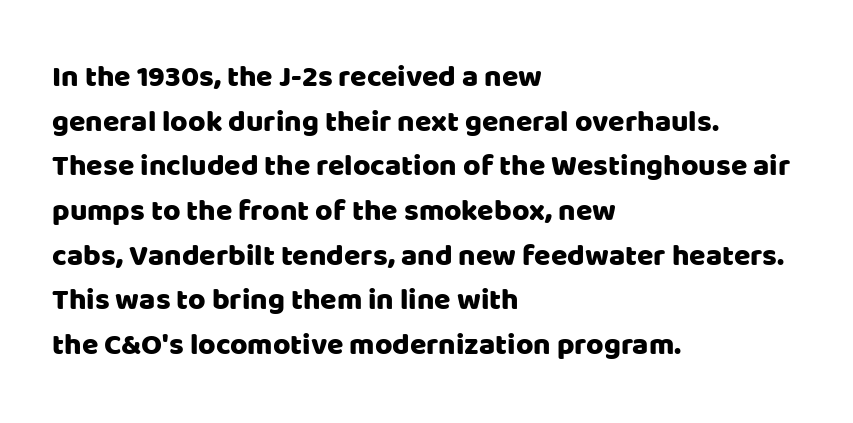
Q: Is the text italic (slanted)? A: No, it is upright.
Q: Is the typeface a serif or a sans-serif typeface? A: Sans-serif.
Q: Is the text underlined? A: No.
Q: How is the paragraph aligned? A: Left-aligned.
Q: Is the spacing between letters normal or unusually wide? A: Normal.
Q: Is the spacing between lines tight, normal or loose? A: Normal.
Q: Width (condensed, normal, or wide)? A: Normal.
Q: Stroke contrast? A: Low.
Q: x-height? A: Large.
Q: Monospaced? A: No.
